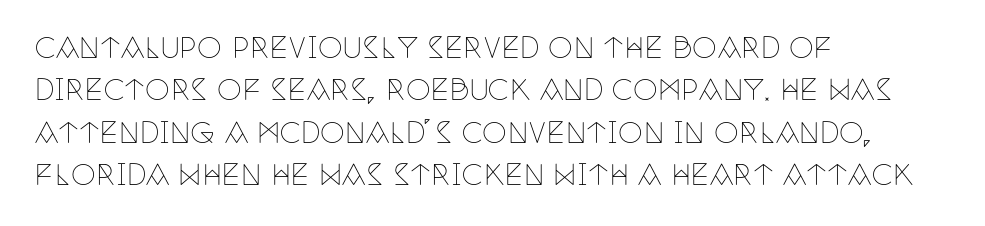
Q: Is the text bold? A: No.
Q: Is the text italic (slanted)? A: No, it is upright.
Q: Is the typeface a serif or a sans-serif typeface? A: Serif.
Q: Is the text underlined? A: No.
Q: How is the paragraph aligned? A: Left-aligned.
Q: Is the spacing between letters normal or unusually wide? A: Normal.
Q: Is the spacing between lines tight, normal or loose? A: Normal.
Q: Width (condensed, normal, or wide)? A: Condensed.
Q: Stroke contrast? A: Low.
Q: x-height? A: Large.
Q: Monospaced? A: No.
